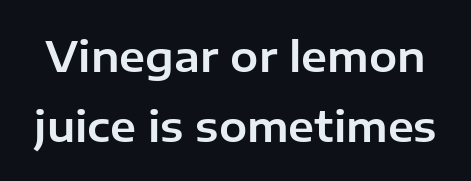
Interline gaps are of average width in this sample. Each letter's strokes conclude bluntly, with no projecting serifs. Spacing verdict: proportional, widths tailored to each character. Beneath every word, the page is bare. No extra tracking has been applied to these lines. The letters stand straight up with perfectly vertical stems.
